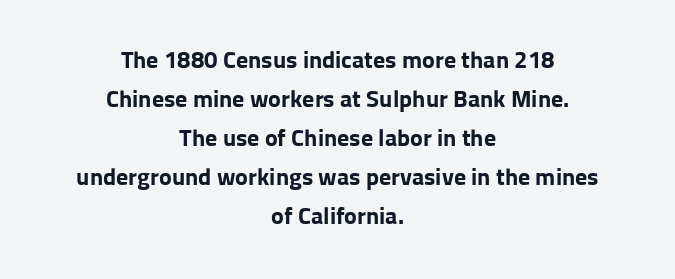
This sample is center-justified, so both line endings float freely. Caption: bold face, heavy strokes. Reading down the column, the eye jumps a familiar distance to each next line. The foot of each line stays bare and open.
